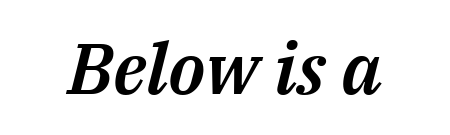
{"italic": "yes", "lean": "right", "slant_degrees": 14, "width": "normal", "stroke_contrast": "medium", "x_height": "medium", "monospaced": "no", "underline": "no", "letter_spacing": "normal", "letter_spacing_em": 0.0, "glyph_px": 71}
